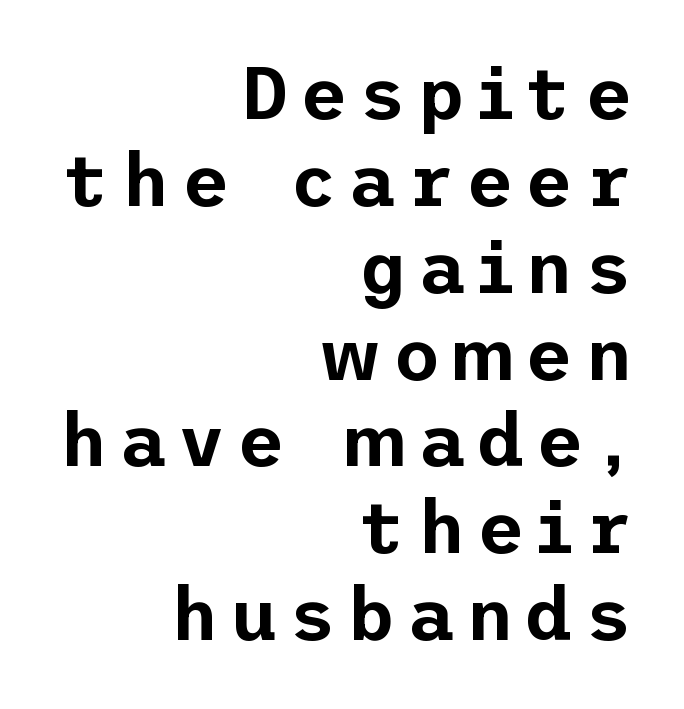
The image shows 73 px sans-serif type, upright; set right-aligned, line spacing 1.19x, not underlined; low stroke contrast and a medium x-height.
